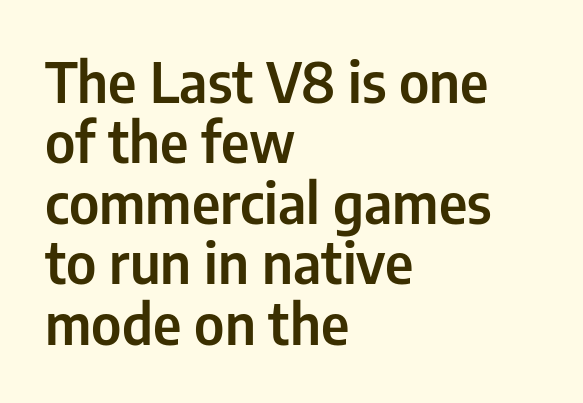
Q: Is the text italic (slanted)? A: No, it is upright.
Q: Is the typeface a serif or a sans-serif typeface? A: Sans-serif.
Q: Is the text underlined? A: No.
Q: How is the paragraph aligned? A: Left-aligned.
Q: Is the spacing between letters normal or unusually wide? A: Normal.
Q: Is the spacing between lines tight, normal or loose? A: Tight.
Q: Width (condensed, normal, or wide)? A: Condensed.
Q: Stroke contrast? A: Low.
Q: x-height? A: Medium.
Q: Monospaced? A: No.
